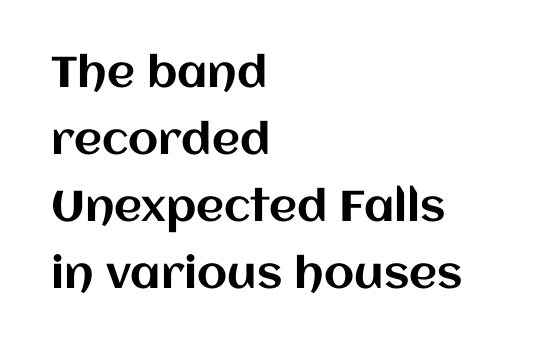
The image shows 43 px text type, upright; set left-aligned, normal line spacing (1.56x), normal letter spacing, not underlined; medium stroke contrast and a large x-height.
